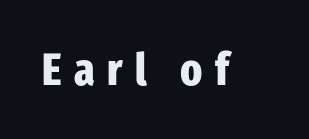
Spacing verdict: proportional, widths tailored to each character. Underline: absent. Is this a sans? Yes — the strokes have no serifs. Characters remain perfectly vertical along every line. The letterforms stand isolated, each surrounded by extra space. These words are printed bold, with thick strokes throughout.
